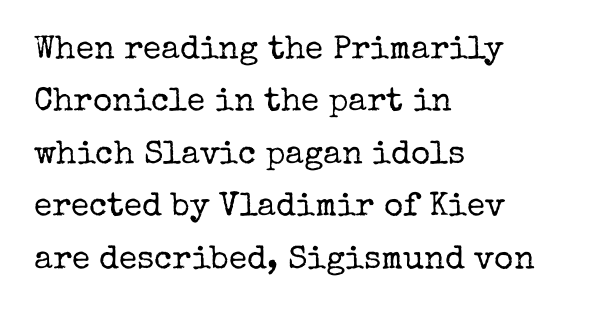
Q: Is the text bold? A: No.
Q: Is the text italic (slanted)? A: No, it is upright.
Q: Is the typeface a serif or a sans-serif typeface? A: Serif.
Q: Is the text underlined? A: No.
Q: How is the paragraph aligned? A: Left-aligned.
Q: Is the spacing between letters normal or unusually wide? A: Normal.
Q: Is the spacing between lines tight, normal or loose? A: Normal.
Q: Width (condensed, normal, or wide)? A: Normal.
Q: Stroke contrast? A: Low.
Q: x-height? A: Medium.
Q: Monospaced? A: No.
